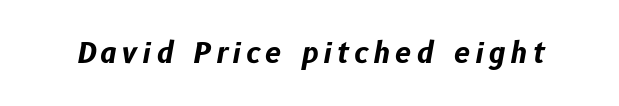
Character widths vary here, with narrow letters taking less room than wide ones. The face used here has the dense, thick strokes of a bold. The foot of each line stays bare and open. The letters are slanted; this is an italic face.
